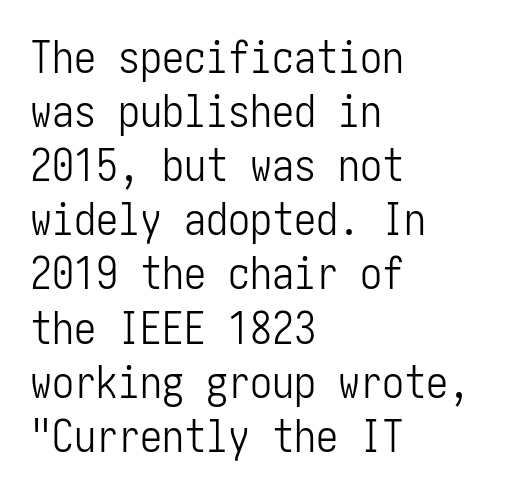
{"serif": "no", "italic": "no", "bold": "no", "weight": "light", "width": "condensed", "stroke_contrast": "low", "x_height": "medium", "underline": "no", "align": "left", "line_spacing_ratio": 1.23, "letter_spacing": "normal", "letter_spacing_em": 0.0, "glyph_px": 44}
